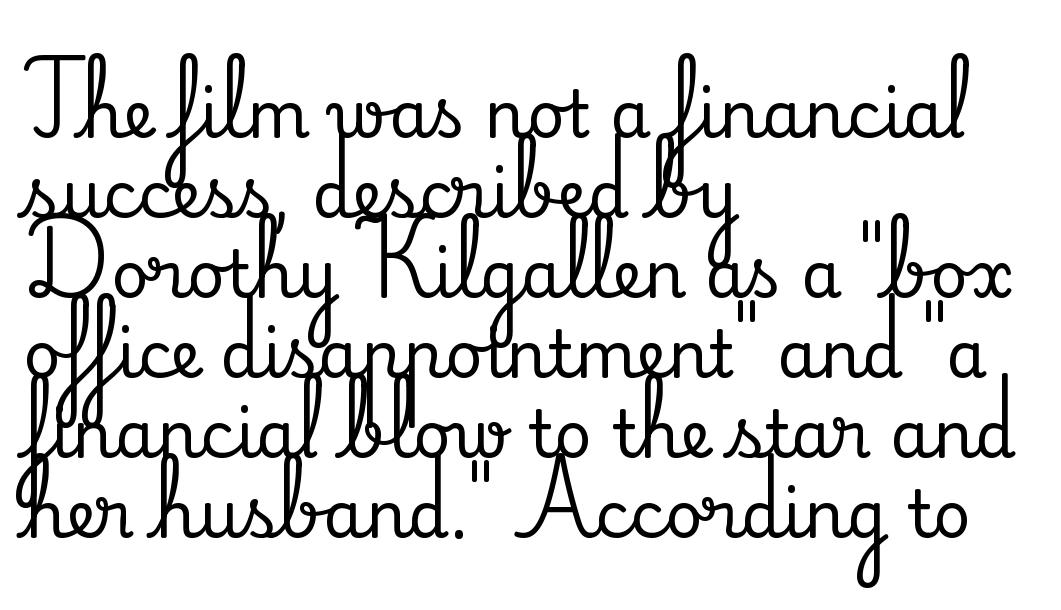
The image shows 65 px serif type, upright; set left-aligned, line spacing 1.23x, normal letter spacing, not underlined; medium stroke contrast and a small x-height.
